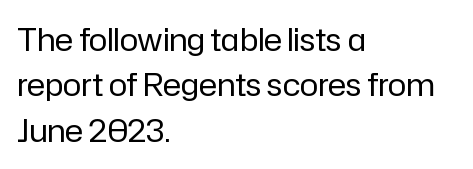
The image shows 31 px regular-weight sans-serif type, upright; set left-aligned, normal line spacing (1.46x), normal letter spacing, not underlined; low stroke contrast and a medium x-height.
